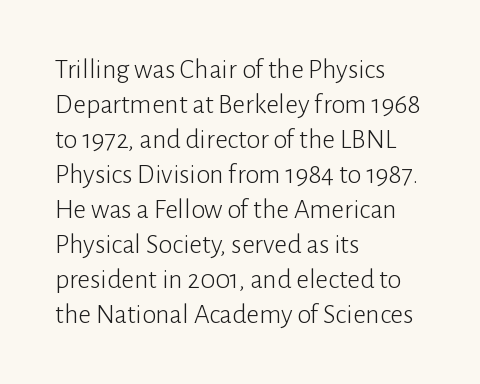
The image shows 28 px light sans-serif type, upright; set left-aligned, normal line spacing (1.25x), normal letter spacing, not underlined; low stroke contrast and a medium x-height.
